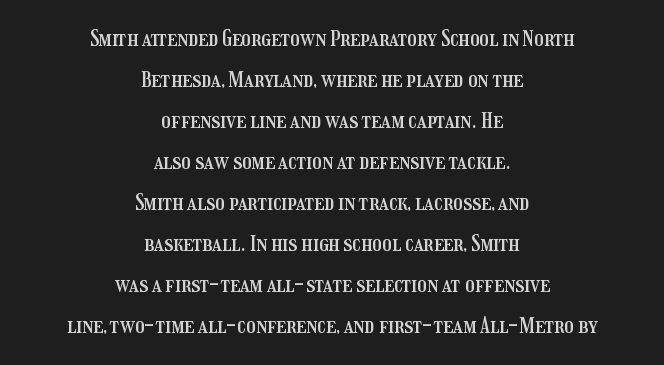
Rows of type keep a wide berth in the vertical direction. Horizontally, the lines are justified to the midpoint only. It's the straight-up-and-down kind of type. Unmarked baselines from the first word to the last. Nobody touched the tracking dial on this one.
